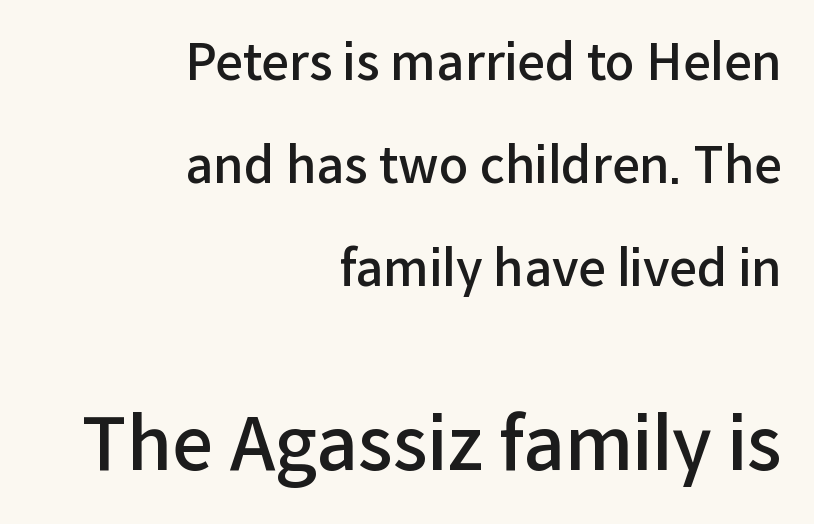
The image shows 73 px semibold sans-serif type, upright; set right-aligned, loose line spacing (2.1x), normal letter spacing, not underlined; the second (bottom) block is 1.49x larger; low stroke contrast and a medium x-height.
